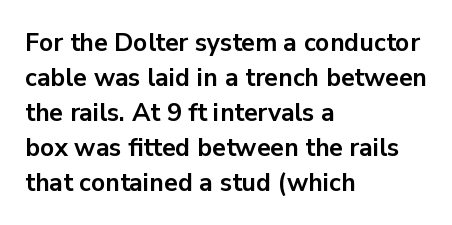
The image shows 25 px bold type, upright; set left-aligned, normal line spacing (1.4x), normal letter spacing, not underlined.
